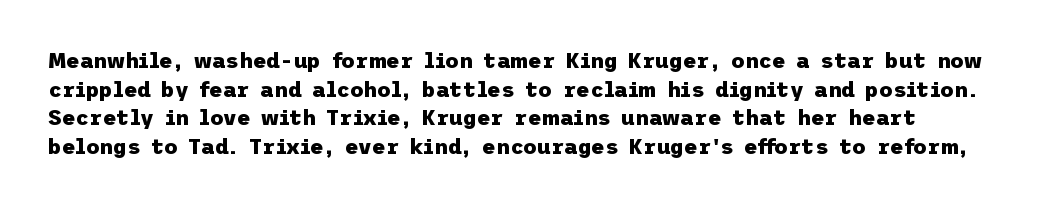
Q: Is the text bold? A: Yes.
Q: Is the text italic (slanted)? A: No, it is upright.
Q: Is the text underlined? A: No.
Q: Is the spacing between letters normal or unusually wide? A: Normal.
Q: Is the spacing between lines tight, normal or loose? A: Normal.
